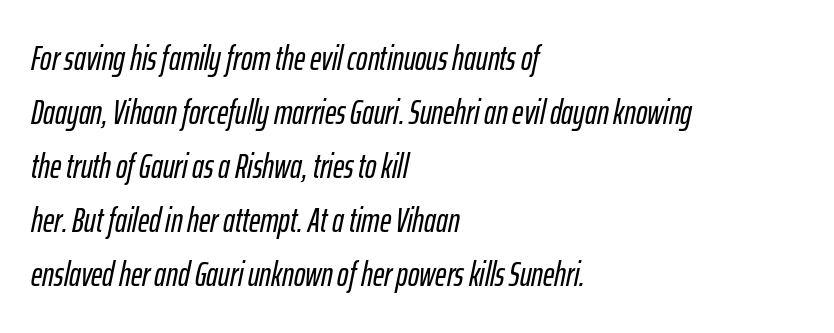
{"italic": "yes", "lean": "right", "slant_degrees": 12, "width": "condensed", "stroke_contrast": "low", "x_height": "medium", "monospaced": "no", "underline": "no", "align": "left", "line_spacing": "normal", "line_spacing_ratio": 1.59, "letter_spacing": "normal", "letter_spacing_em": 0.0, "glyph_px": 34}
